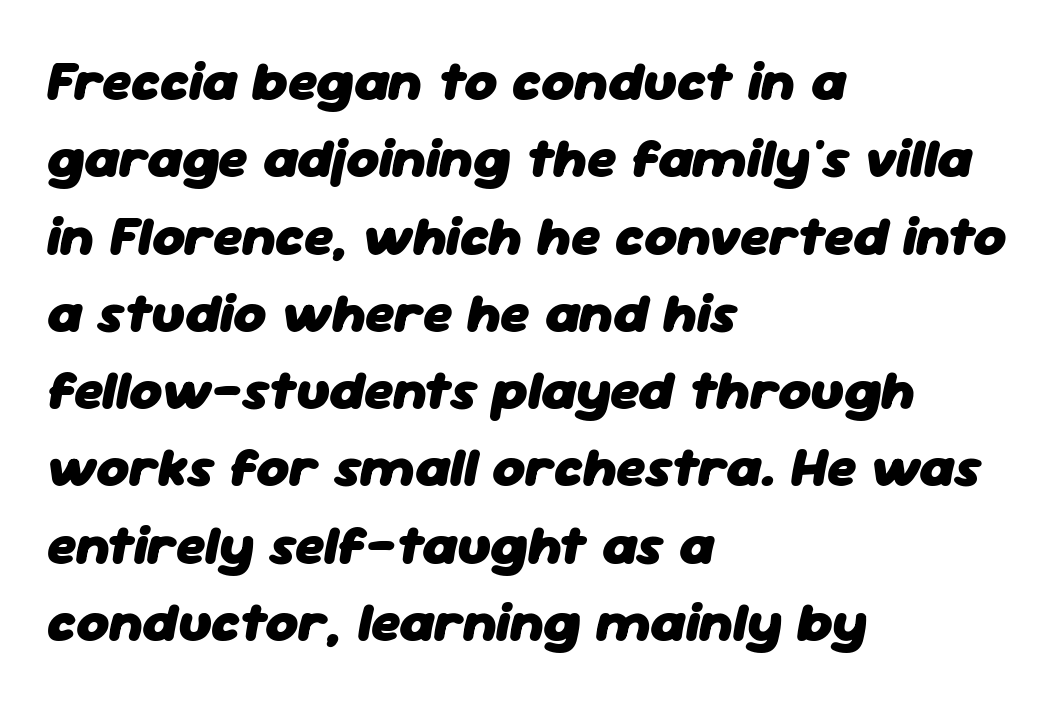
Does the weight exceed regular? Yes, all the way to bold. If you measured baseline to baseline, you'd find a middling distance. Notice how the stems are inclined rather than vertical — that's the hallmark of italics. No extra tracking has been applied to these lines. The foot of each line stays bare and open.
